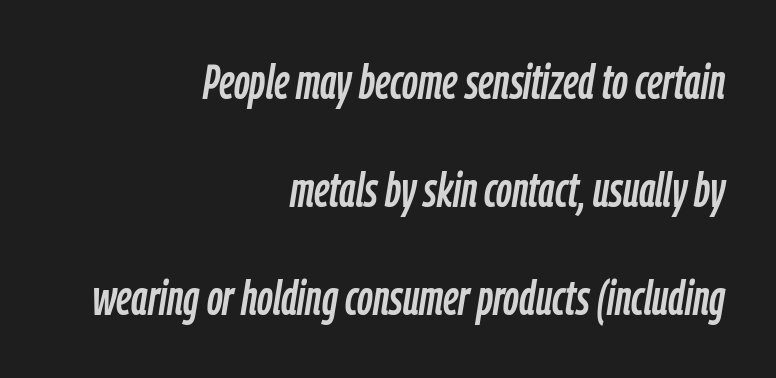
Q: Is the text italic (slanted)? A: Yes, it leans right by about 9 degrees.
Q: Is the text underlined? A: No.
Q: How is the paragraph aligned? A: Right-aligned.
Q: Is the spacing between letters normal or unusually wide? A: Normal.
Q: Is the spacing between lines tight, normal or loose? A: Loose.
Q: Width (condensed, normal, or wide)? A: Condensed.
Q: Stroke contrast? A: Low.
Q: x-height? A: Medium.
Q: Monospaced? A: No.
